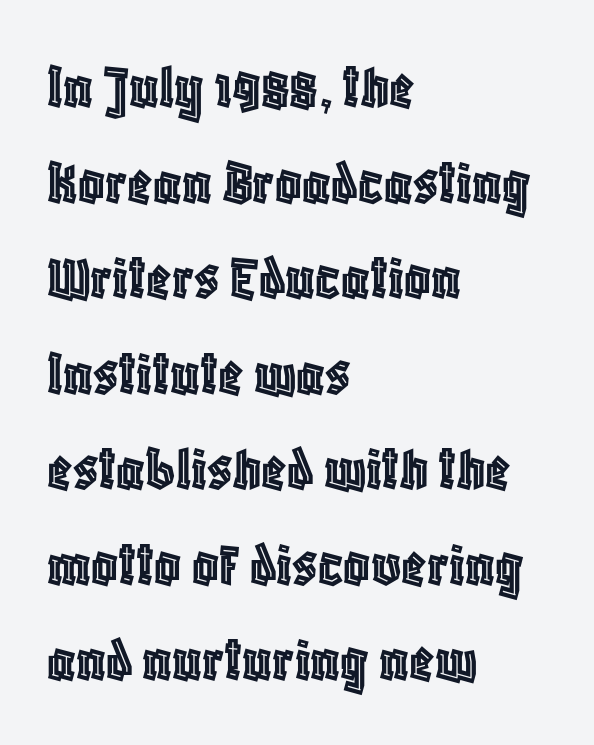
Q: Is the text italic (slanted)? A: No, it is upright.
Q: Is the text underlined? A: No.
Q: How is the paragraph aligned? A: Left-aligned.
Q: Is the spacing between letters normal or unusually wide? A: Normal.
Q: Is the spacing between lines tight, normal or loose? A: Normal.
Q: Width (condensed, normal, or wide)? A: Condensed.
Q: x-height? A: Large.
Q: Monospaced? A: No.
